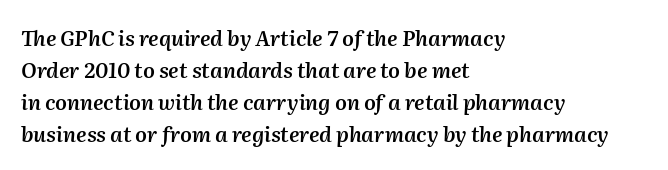
Q: Is the text bold? A: Semi-bold.
Q: Is the text italic (slanted)? A: Yes, it leans right by about 2 degrees.
Q: Is the text underlined? A: No.
Q: How is the paragraph aligned? A: Left-aligned.
Q: Is the spacing between letters normal or unusually wide? A: Normal.
Q: Is the spacing between lines tight, normal or loose? A: Normal.
